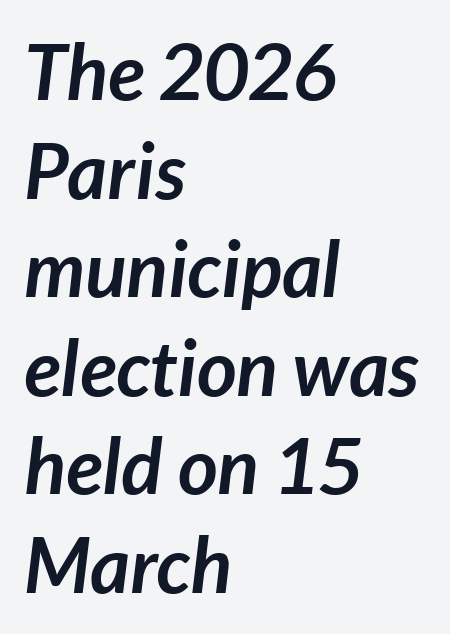
The image shows 77 px semibold type, italic (leaning right); set left-aligned, normal line spacing (1.28x), normal letter spacing, not underlined; low stroke contrast and a medium x-height.
